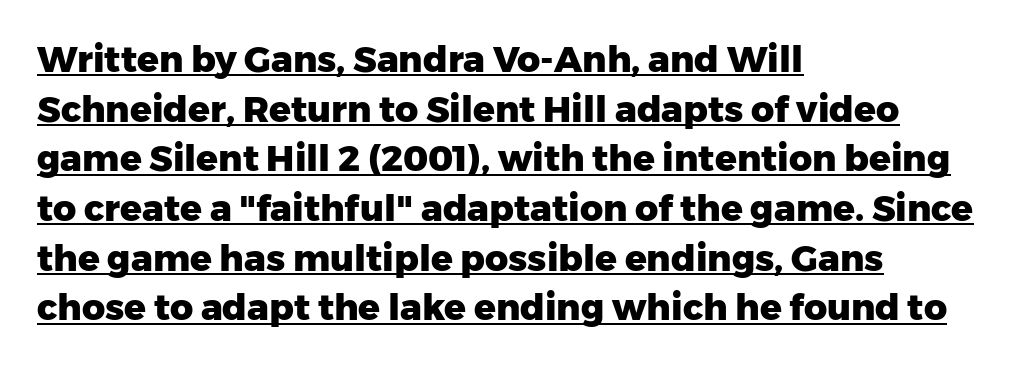
The image shows 36 px heavy sans-serif type, upright; set left-aligned, normal line spacing (1.38x), normal letter spacing, underlined; low stroke contrast and a medium x-height.
